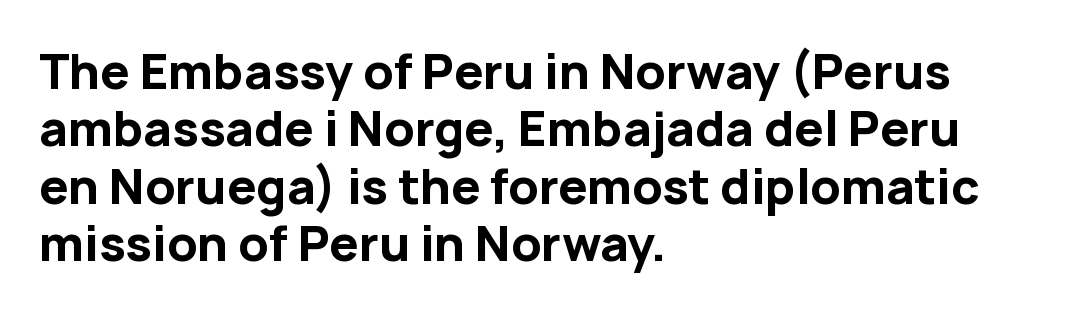
Q: Is the text bold? A: Yes.
Q: Is the text italic (slanted)? A: No, it is upright.
Q: Is the typeface a serif or a sans-serif typeface? A: Sans-serif.
Q: Is the text underlined? A: No.
Q: How is the paragraph aligned? A: Left-aligned.
Q: Is the spacing between letters normal or unusually wide? A: Normal.
Q: Width (condensed, normal, or wide)? A: Normal.
Q: Stroke contrast? A: Low.
Q: x-height? A: Medium.
Q: Monospaced? A: No.
